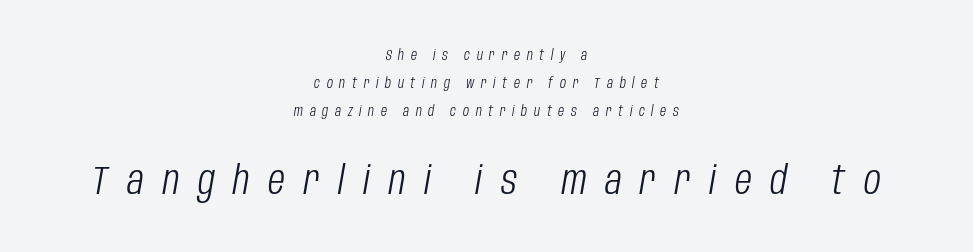
{"italic": "yes", "lean": "right", "slant_degrees": 10, "bold": "no", "weight": "light", "width": "condensed", "stroke_contrast": "low", "x_height": "large", "monospaced": "no", "underline": "no", "align": "center", "line_spacing": "loose", "line_spacing_ratio": 1.99, "letter_spacing": "wide", "letter_spacing_em": 0.48, "larger_block": "second", "size_ratio": 2.79, "glyph_px": 39}
